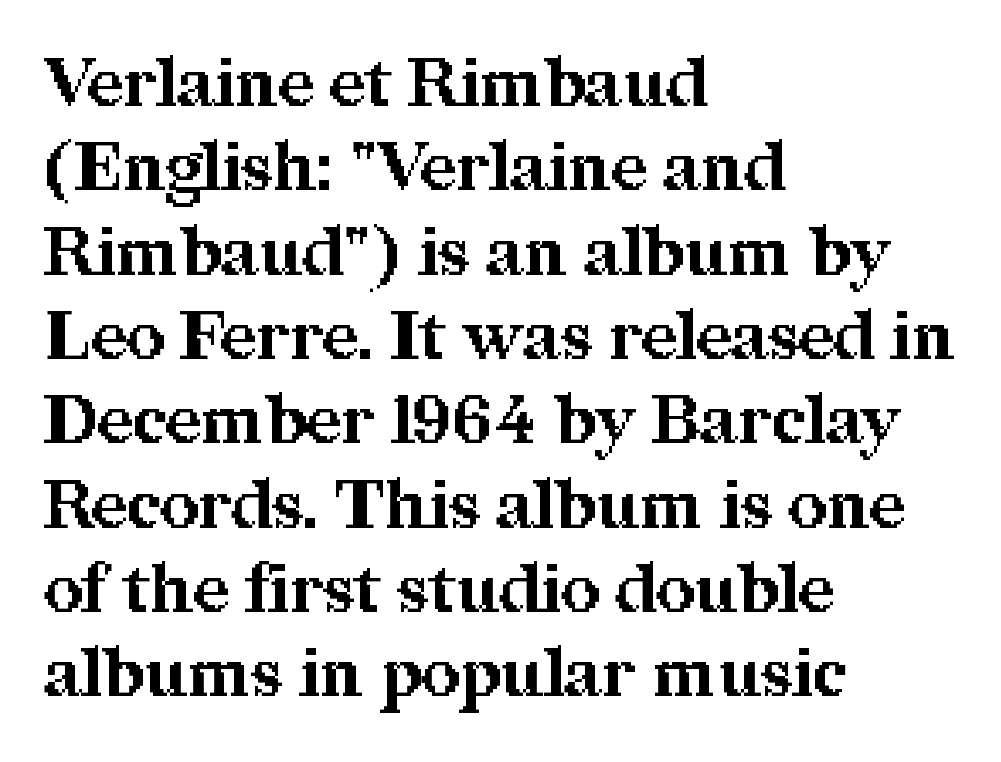
Q: Is the text bold? A: Yes.
Q: Is the text italic (slanted)? A: No, it is upright.
Q: Is the typeface a serif or a sans-serif typeface? A: Serif.
Q: Is the text underlined? A: No.
Q: How is the paragraph aligned? A: Left-aligned.
Q: Is the spacing between letters normal or unusually wide? A: Normal.
Q: Width (condensed, normal, or wide)? A: Normal.
Q: Stroke contrast? A: Medium.
Q: x-height? A: Medium.
Q: Monospaced? A: No.
